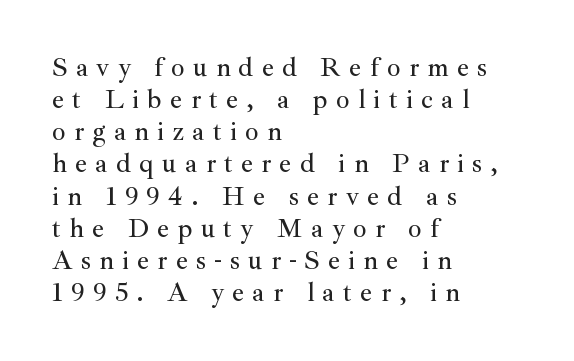
The image shows 27 px text type, upright; set left-aligned, line spacing 1.19x, unusually wide letter spacing (+0.3 em), not underlined.
